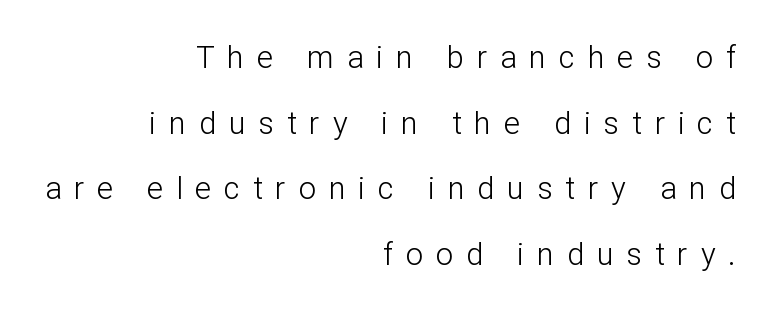
Q: Is the text bold? A: No.
Q: Is the text italic (slanted)? A: No, it is upright.
Q: Is the typeface a serif or a sans-serif typeface? A: Sans-serif.
Q: Is the text underlined? A: No.
Q: How is the paragraph aligned? A: Right-aligned.
Q: Is the spacing between letters normal or unusually wide? A: Unusually wide.
Q: Is the spacing between lines tight, normal or loose? A: Loose.
Q: Width (condensed, normal, or wide)? A: Normal.
Q: Stroke contrast? A: Low.
Q: x-height? A: Medium.
Q: Monospaced? A: No.
